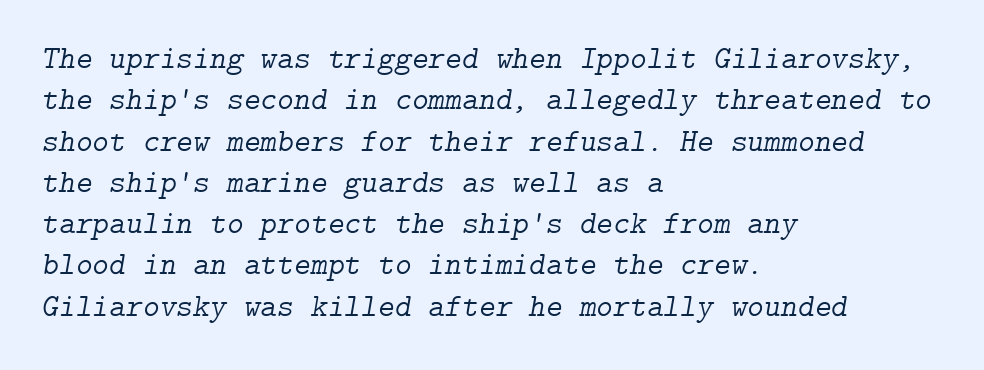
Q: Is the text bold? A: No.
Q: Is the text italic (slanted)? A: Yes, it leans right by about 9 degrees.
Q: Is the typeface a serif or a sans-serif typeface? A: Serif.
Q: Is the text underlined? A: No.
Q: How is the paragraph aligned? A: Left-aligned.
Q: Is the spacing between letters normal or unusually wide? A: Normal.
Q: Is the spacing between lines tight, normal or loose? A: Normal.
Q: Width (condensed, normal, or wide)? A: Normal.
Q: Stroke contrast? A: Low.
Q: x-height? A: Medium.
